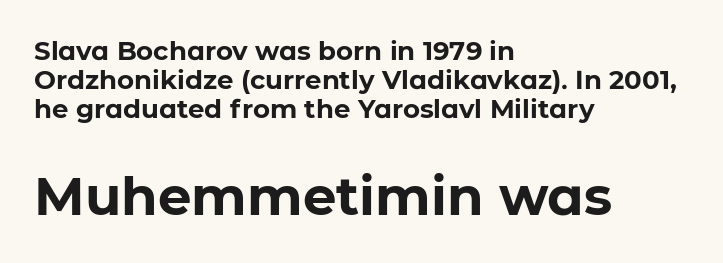
Q: Is the text bold? A: Yes.
Q: Is the text italic (slanted)? A: No, it is upright.
Q: Is the typeface a serif or a sans-serif typeface? A: Sans-serif.
Q: Is the text underlined? A: No.
Q: How is the paragraph aligned? A: Left-aligned.
Q: Is the spacing between letters normal or unusually wide? A: Normal.
Q: Is the spacing between lines tight, normal or loose? A: Tight.
Q: Which block of text is set in a larger size, the first (top) or the second (bottom)? A: The second (bottom) one.
Q: Width (condensed, normal, or wide)? A: Normal.
Q: Stroke contrast? A: Low.
Q: x-height? A: Medium.
Q: Monospaced? A: No.
